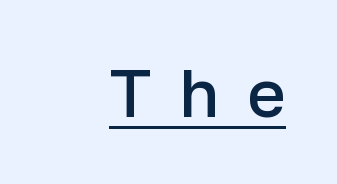
{"serif": "no", "italic": "no", "bold": "semi", "weight": "semibold", "width": "normal", "stroke_contrast": "low", "x_height": "medium", "monospaced": "no", "underline": "yes", "letter_spacing": "wide", "letter_spacing_em": 0.42, "glyph_px": 66}
